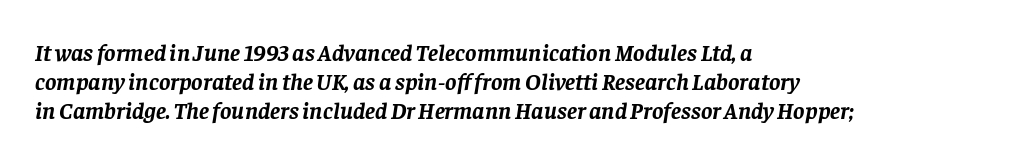
The image shows 24 px bold type, italic (leaning right); set left-aligned, line spacing 1.2x, normal letter spacing, not underlined.
